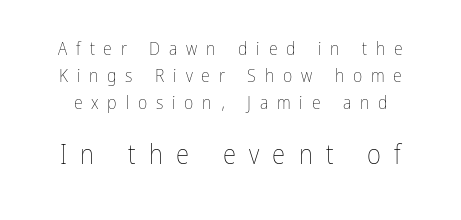
Q: Is the text bold? A: No.
Q: Is the text italic (slanted)? A: No, it is upright.
Q: Is the text underlined? A: No.
Q: Is the spacing between letters normal or unusually wide? A: Unusually wide.
Q: Is the spacing between lines tight, normal or loose? A: Normal.
Q: Which block of text is set in a larger size, the first (top) or the second (bottom)? A: The second (bottom) one.
